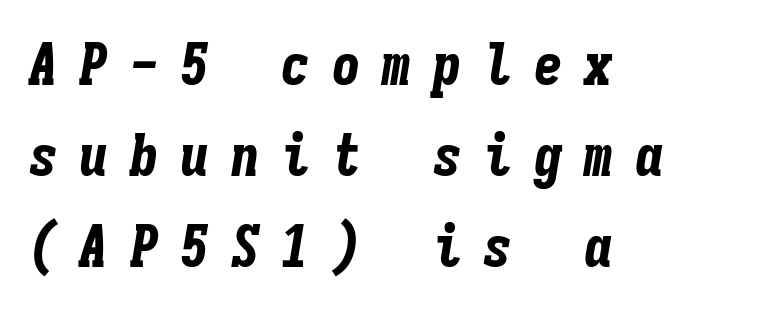
Q: Is the text bold? A: Yes.
Q: Is the text italic (slanted)? A: Yes, it leans right by about 9 degrees.
Q: Is the text underlined? A: No.
Q: How is the paragraph aligned? A: Left-aligned.
Q: Is the spacing between letters normal or unusually wide? A: Unusually wide.
Q: Is the spacing between lines tight, normal or loose? A: Normal.
Q: Width (condensed, normal, or wide)? A: Condensed.
Q: Stroke contrast? A: Low.
Q: x-height? A: Medium.
Q: Monospaced? A: Yes.
